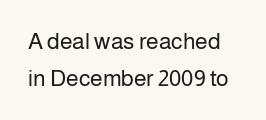
This block has exactly the height ordinary leading produces. Type without underlining. A typesetter would call this zero additional tracking. The weight tops out at a normal text grade. Posture: upright roman.
